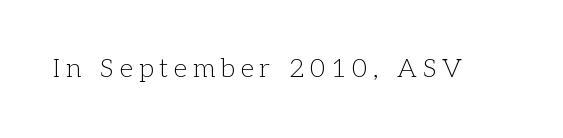
The image shows 26 px text type, upright; set unusually wide letter spacing (+0.23 em), not underlined.
